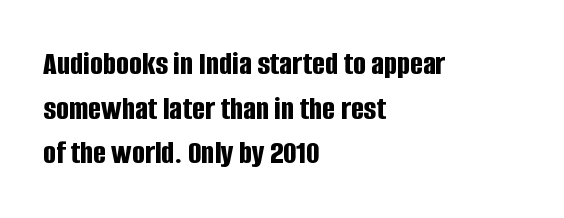
{"serif": "no", "italic": "no", "bold": "yes", "weight": "bold", "width": "condensed", "stroke_contrast": "low", "x_height": "large", "monospaced": "no", "underline": "no", "align": "left", "line_spacing": "normal", "line_spacing_ratio": 1.31, "letter_spacing": "normal", "letter_spacing_em": 0.0, "glyph_px": 34}
